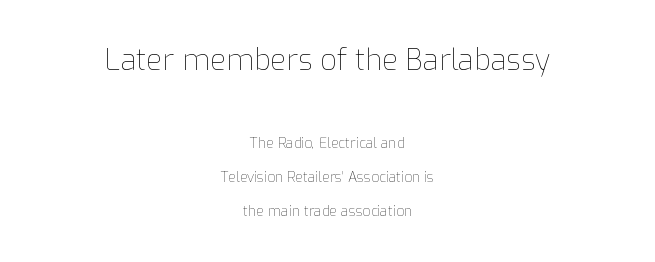
The initial chunk of copy outweighs the following chunk in type size. Tracking value appears to be zero — textbook default spacing. Honestly, there is no underline to notice here at all. Where is the straight margin? There isn't one; the lines are centered. A typesetter would call this leading open, well beyond the default.
